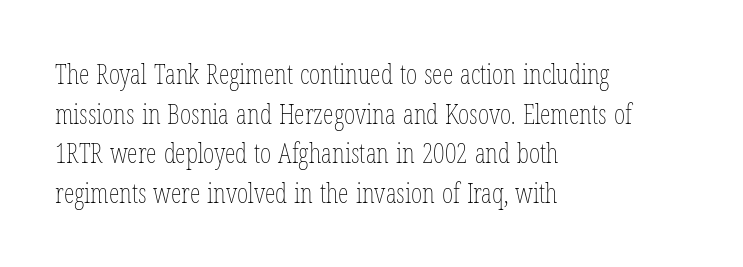
Q: Is the text bold? A: No.
Q: Is the text italic (slanted)? A: No, it is upright.
Q: Is the text underlined? A: No.
Q: How is the paragraph aligned? A: Left-aligned.
Q: Is the spacing between letters normal or unusually wide? A: Normal.
Q: Is the spacing between lines tight, normal or loose? A: Normal.
